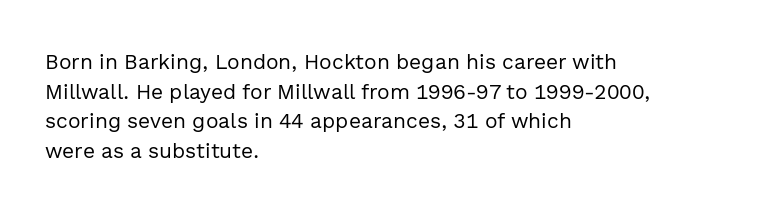
Quick note: underline off. Do the letters lean? They stand straight. The text block is weighted toward the left margin, trailing off unevenly rightward. This rendering leaves character spacing at its baseline value. Vertical spacing — default.
